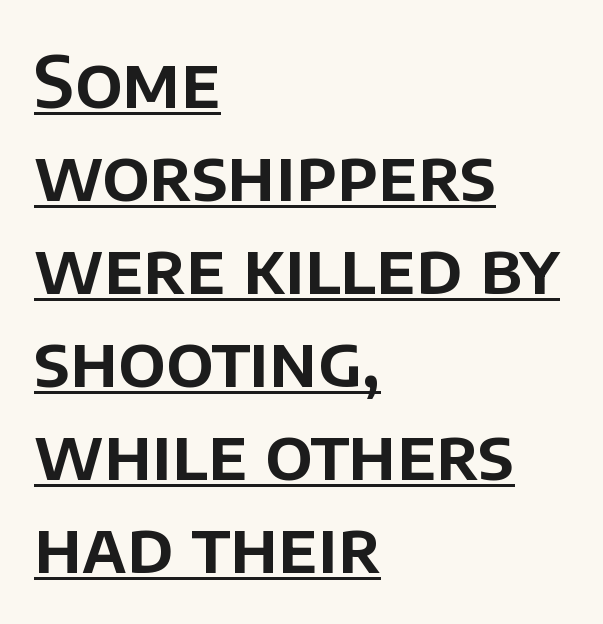
Varying glyph widths throughout — classic text-font behaviour. A sans-serif font was chosen for this passage. Every character sits straight up, as roman type does. Observe the ordinary spacing: letters are neighbours, not strangers.
